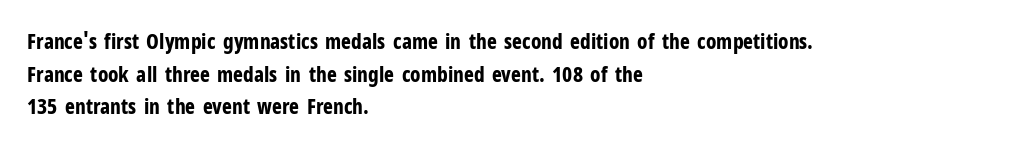
Q: Is the text bold? A: Yes.
Q: Is the text italic (slanted)? A: No, it is upright.
Q: Is the text underlined? A: No.
Q: How is the paragraph aligned? A: Left-aligned.
Q: Is the spacing between letters normal or unusually wide? A: Normal.
Q: Is the spacing between lines tight, normal or loose? A: Normal.
